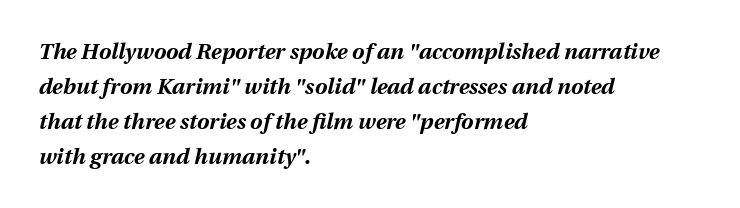
On the weight axis this lands at bold, roughly 700. Plain, unruled lines of type. Looking at the ascenders, they clearly lean. Line beginnings align vertically; line endings do not. The space between consecutive lines is moderate.
